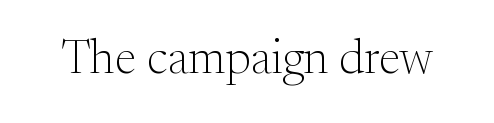
Q: Is the text bold? A: No.
Q: Is the text italic (slanted)? A: No, it is upright.
Q: Is the typeface a serif or a sans-serif typeface? A: Serif.
Q: Is the text underlined? A: No.
Q: Is the spacing between letters normal or unusually wide? A: Normal.
Q: Width (condensed, normal, or wide)? A: Normal.
Q: Stroke contrast? A: Medium.
Q: x-height? A: Small.
Q: Monospaced? A: No.
